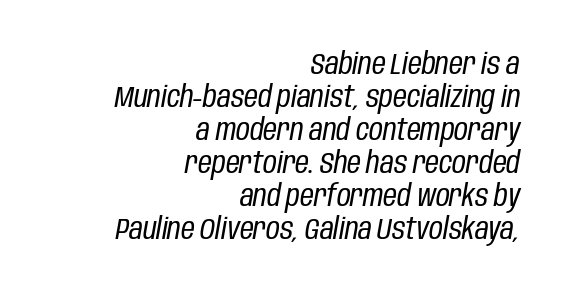
{"italic": "yes", "lean": "right", "slant_degrees": 10, "bold": "no", "weight": "regular", "width": "condensed", "stroke_contrast": "low", "x_height": "large", "monospaced": "no", "underline": "no", "align": "right", "line_spacing": "tight", "line_spacing_ratio": 1.1, "letter_spacing": "normal", "letter_spacing_em": 0.0, "glyph_px": 30}
